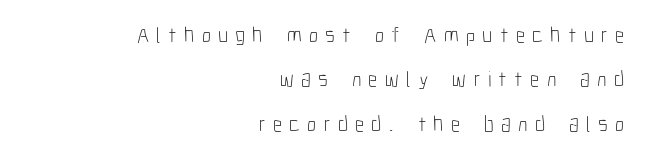
The image shows 22 px text type, upright; set right-aligned, loose line spacing (2.02x), unusually wide letter spacing (+0.33 em), not underlined.
